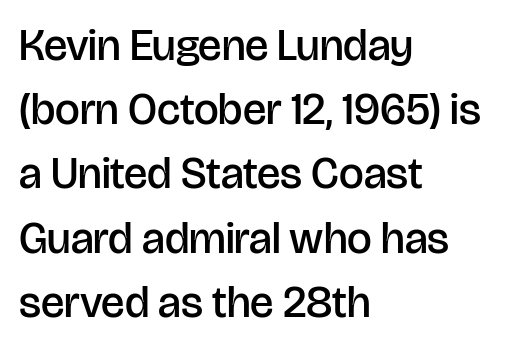
The image shows 44 px semibold sans-serif type, upright; set left-aligned, normal line spacing (1.46x), normal letter spacing, not underlined; low stroke contrast and a large x-height.
